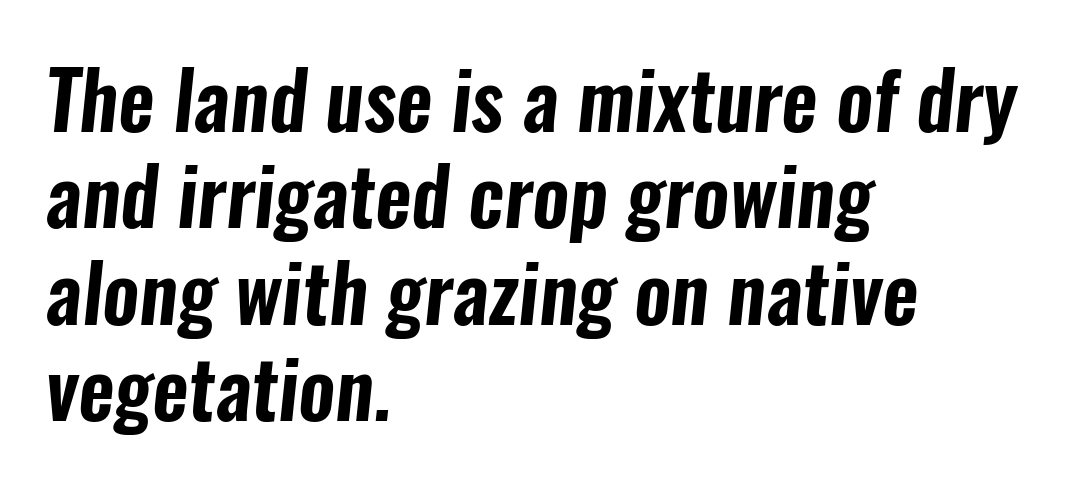
Q: Is the typeface a serif or a sans-serif typeface? A: Sans-serif.
Q: Is the text underlined? A: No.
Q: How is the paragraph aligned? A: Left-aligned.
Q: Is the spacing between letters normal or unusually wide? A: Normal.
Q: Width (condensed, normal, or wide)? A: Condensed.
Q: Stroke contrast? A: Low.
Q: x-height? A: Medium.
Q: Monospaced? A: No.
